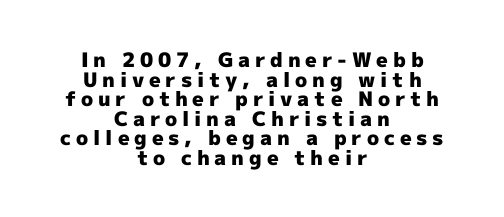
{"italic": "no", "bold": "yes", "underline": "no", "align": "center", "line_spacing": "tight", "line_spacing_ratio": 0.98, "letter_spacing": "wide", "letter_spacing_em": 0.24, "glyph_px": 20}
